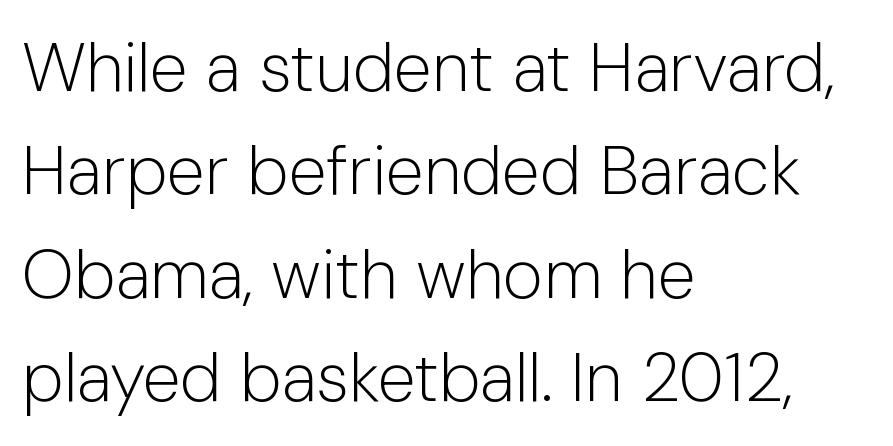
The image shows 69 px light sans-serif type, upright; set left-aligned, normal line spacing (1.5x), normal letter spacing, not underlined; low stroke contrast and a medium x-height.
